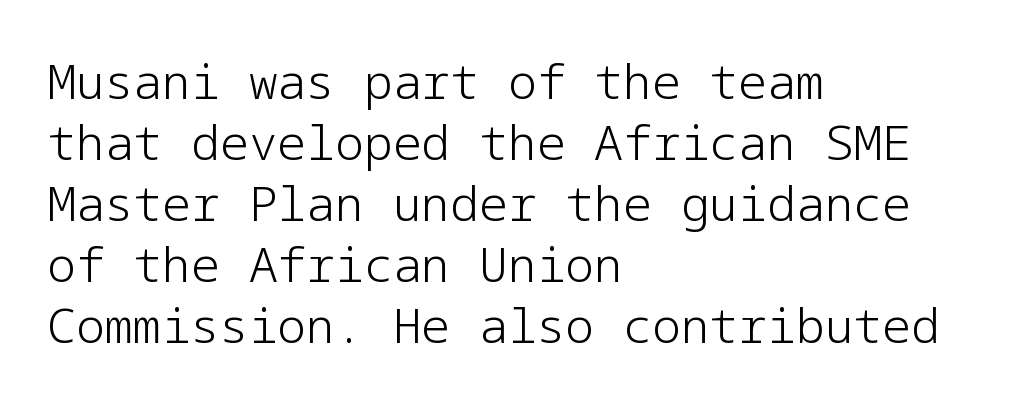
The image shows 48 px light sans-serif type, upright; set left-aligned, normal line spacing (1.27x), normal letter spacing, not underlined; low stroke contrast and a medium x-height.
